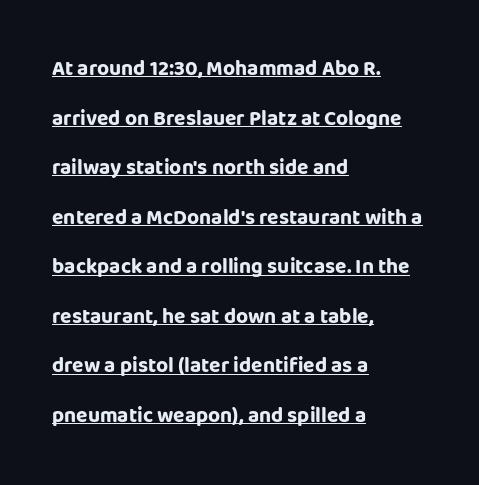
{"italic": "no", "bold": "yes", "underline": "yes", "align": "left", "line_spacing": "loose", "line_spacing_ratio": 2.36, "letter_spacing": "normal", "letter_spacing_em": 0.0, "glyph_px": 21}
